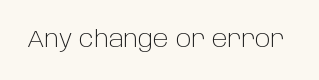
Only glyphs here, with clear space below each row. Notice how the stems are strictly vertical — no italics here. Between one letter and the next there's only the usual sliver of space. Is this a heavy cut? Hardly; it is regular or lighter.
